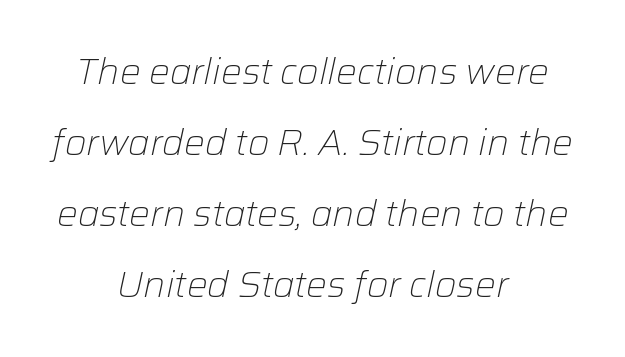
Students, note that the glyphs here touch the page at normal intervals. Leading is clearly above the norm, producing a sparse column. Each letter keeps its own natural width here, so spacing adapts to shape. The glyphs look as if they've been sheared to an angle. The letterforms sit at book weight or below. Where is the straight margin? There isn't one; the lines are centered.
